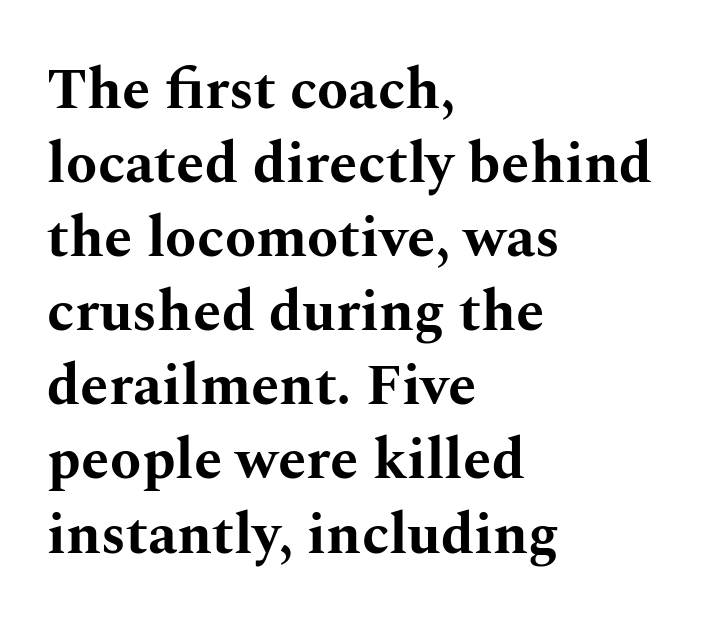
{"serif": "yes", "italic": "no", "bold": "yes", "weight": "bold", "width": "wide", "stroke_contrast": "medium", "x_height": "medium", "monospaced": "no", "underline": "no", "align": "left", "line_spacing": "normal", "line_spacing_ratio": 1.3, "letter_spacing": "normal", "letter_spacing_em": 0.0, "glyph_px": 57}
